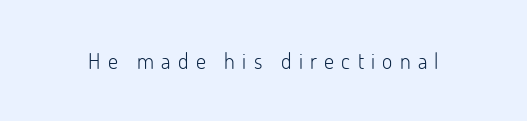
Q: Is the text bold? A: No.
Q: Is the text italic (slanted)? A: No, it is upright.
Q: Is the text underlined? A: No.
Q: Is the spacing between letters normal or unusually wide? A: Unusually wide.
